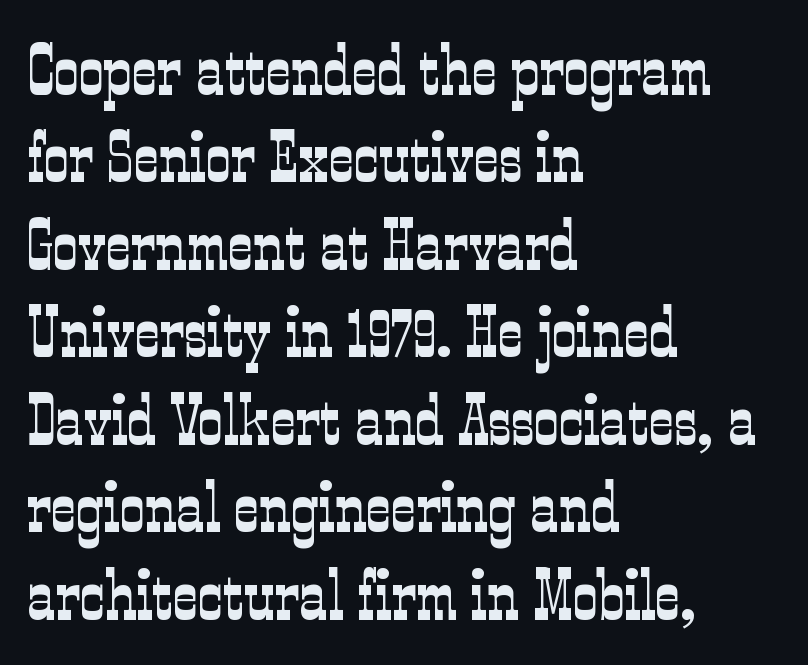
{"serif": "yes", "italic": "no", "bold": "no", "weight": "light", "width": "condensed", "stroke_contrast": "low", "x_height": "medium", "monospaced": "no", "underline": "no", "align": "left", "line_spacing": "normal", "line_spacing_ratio": 1.25, "letter_spacing": "normal", "letter_spacing_em": 0.0, "glyph_px": 70}
